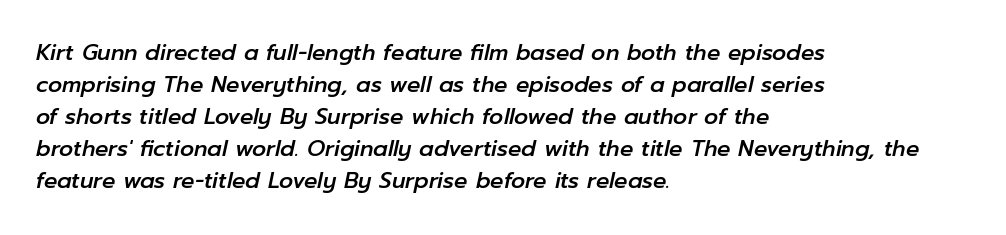
The image shows 22 px text type, italic (leaning right); set left-aligned, normal line spacing (1.46x), normal letter spacing, not underlined.
